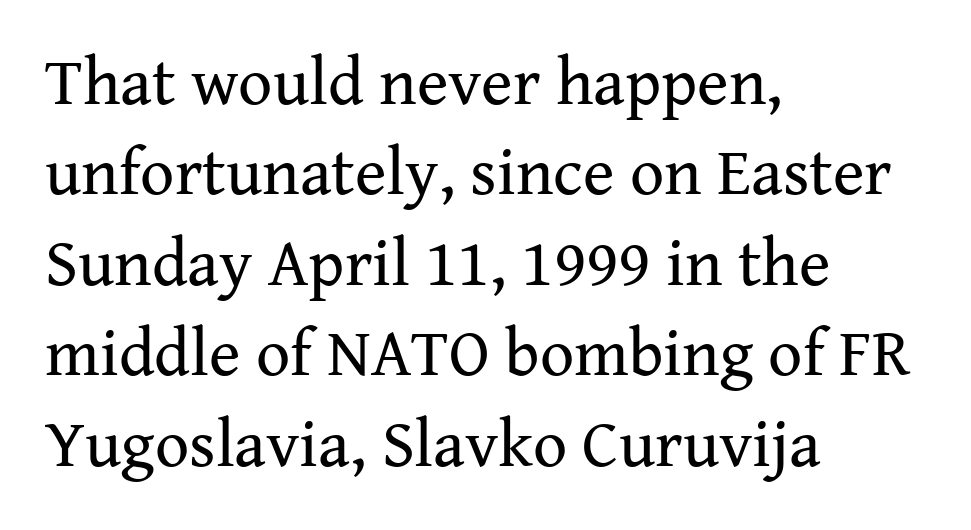
Q: Is the text bold? A: No.
Q: Is the text italic (slanted)? A: No, it is upright.
Q: Is the typeface a serif or a sans-serif typeface? A: Serif.
Q: Is the text underlined? A: No.
Q: How is the paragraph aligned? A: Left-aligned.
Q: Is the spacing between letters normal or unusually wide? A: Normal.
Q: Is the spacing between lines tight, normal or loose? A: Normal.
Q: Width (condensed, normal, or wide)? A: Normal.
Q: Stroke contrast? A: Medium.
Q: x-height? A: Medium.
Q: Monospaced? A: No.
